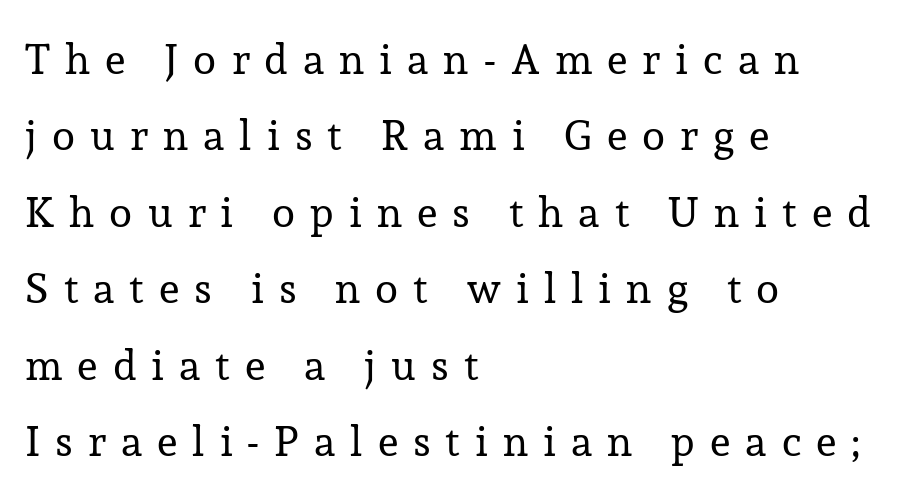
{"serif": "yes", "italic": "no", "bold": "no", "weight": "regular", "width": "normal", "stroke_contrast": "low", "x_height": "medium", "monospaced": "no", "underline": "no", "align": "left", "line_spacing_ratio": 1.82, "letter_spacing": "wide", "letter_spacing_em": 0.36, "glyph_px": 42}
